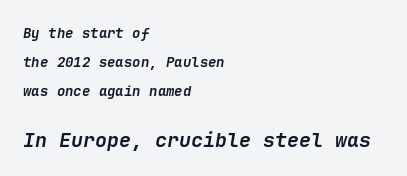
{"italic": "yes", "lean": "right", "slant_degrees": 9, "bold": "yes", "underline": "no", "align": "left", "line_spacing": "loose", "line_spacing_ratio": 2.07, "letter_spacing": "normal", "letter_spacing_em": 0.0, "larger_block": "second", "size_ratio": 1.43, "glyph_px": 20}
